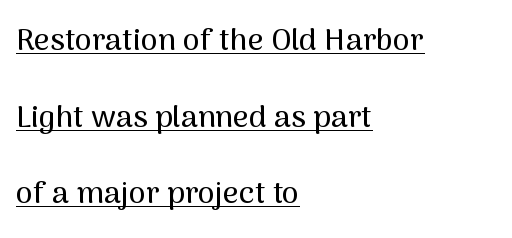
Q: Is the text italic (slanted)? A: No, it is upright.
Q: Is the typeface a serif or a sans-serif typeface? A: Sans-serif.
Q: Is the text underlined? A: Yes.
Q: How is the paragraph aligned? A: Left-aligned.
Q: Is the spacing between letters normal or unusually wide? A: Normal.
Q: Is the spacing between lines tight, normal or loose? A: Loose.
Q: Width (condensed, normal, or wide)? A: Normal.
Q: Stroke contrast? A: Medium.
Q: x-height? A: Medium.
Q: Monospaced? A: No.
